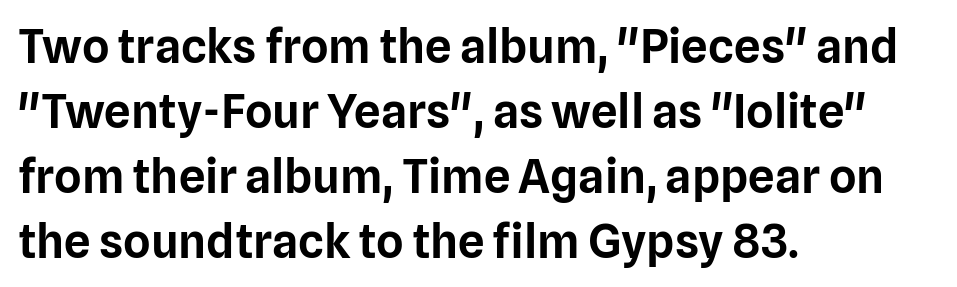
{"serif": "no", "italic": "no", "width": "normal", "stroke_contrast": "low", "x_height": "medium", "monospaced": "no", "underline": "no", "align": "left", "line_spacing": "normal", "line_spacing_ratio": 1.38, "letter_spacing": "normal", "letter_spacing_em": 0.0, "glyph_px": 47}
